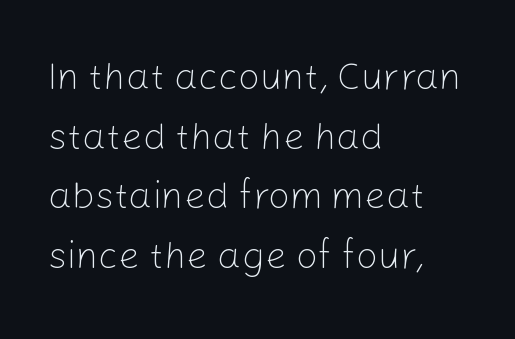
The face used here is proportionally spaced, like ordinary book or web type. The strokes are not fattened; the text isn't bold. The letterforms sit shoulder to shoulder at normal distance. Line beginnings align vertically; line endings do not. Italic: no, the glyphs are upright roman. Interline gaps are of average width in this sample.
